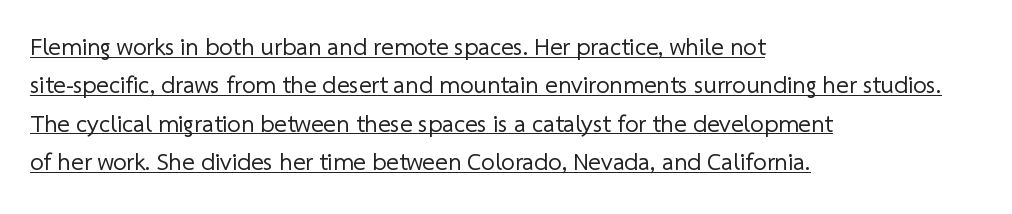
The image shows 24 px text type; set left-aligned, normal line spacing (1.6x), normal letter spacing, underlined.
